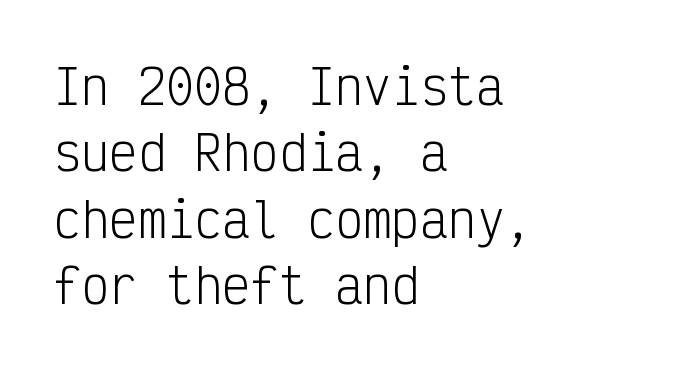
{"serif": "no", "italic": "no", "bold": "no", "weight": "light", "width": "condensed", "stroke_contrast": "low", "x_height": "medium", "monospaced": "yes", "underline": "no", "align": "left", "line_spacing": "normal", "line_spacing_ratio": 1.41, "letter_spacing": "normal", "letter_spacing_em": 0.0, "glyph_px": 47}
